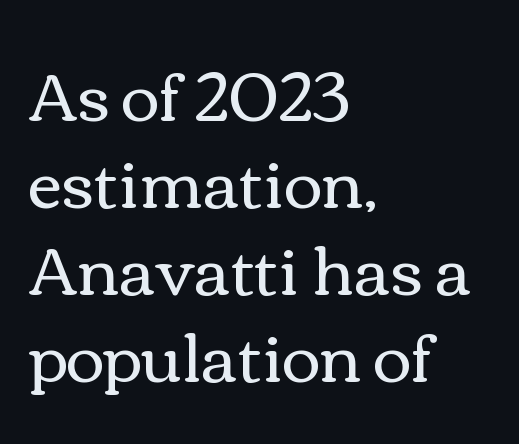
{"italic": "no", "bold": "no", "weight": "regular", "width": "wide", "x_height": "medium", "monospaced": "no", "underline": "no", "align": "left", "line_spacing": "normal", "line_spacing_ratio": 1.32, "letter_spacing": "normal", "letter_spacing_em": 0.0, "glyph_px": 66}
